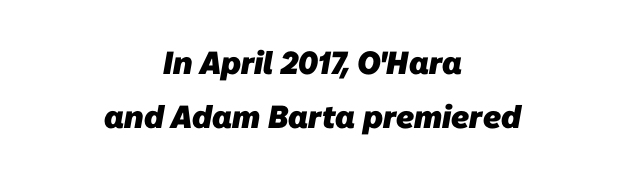
Typesetter's note: full bold, strokes at maximum text heaviness. Type style note: lacks serifs. A typesetter would call this leading conventional body-copy spacing. Inter-character spacing is left at the font's built-in metrics.
